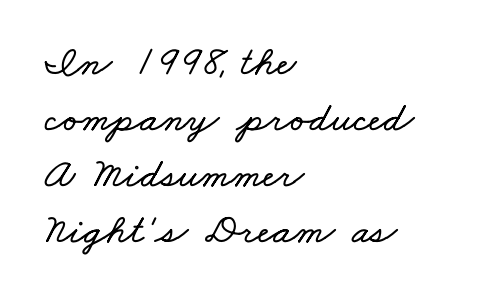
Q: Is the text underlined? A: No.
Q: How is the paragraph aligned? A: Left-aligned.
Q: Is the spacing between letters normal or unusually wide? A: Normal.
Q: Is the spacing between lines tight, normal or loose? A: Normal.
Q: Width (condensed, normal, or wide)? A: Wide.
Q: Stroke contrast? A: Low.
Q: x-height? A: Small.
Q: Monospaced? A: No.
